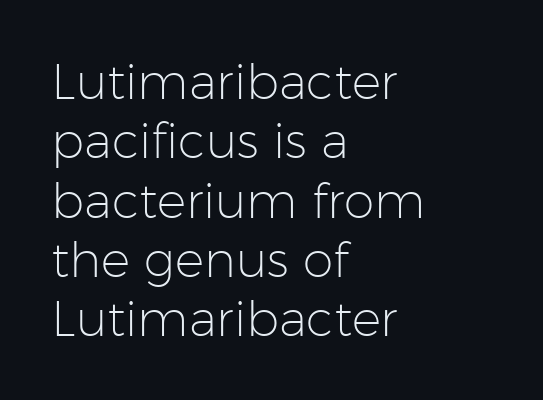
{"serif": "no", "italic": "no", "bold": "no", "weight": "light", "width": "normal", "stroke_contrast": "low", "x_height": "medium", "monospaced": "no", "underline": "no", "align": "left", "line_spacing_ratio": 1.21, "letter_spacing": "normal", "letter_spacing_em": 0.0, "glyph_px": 49}
